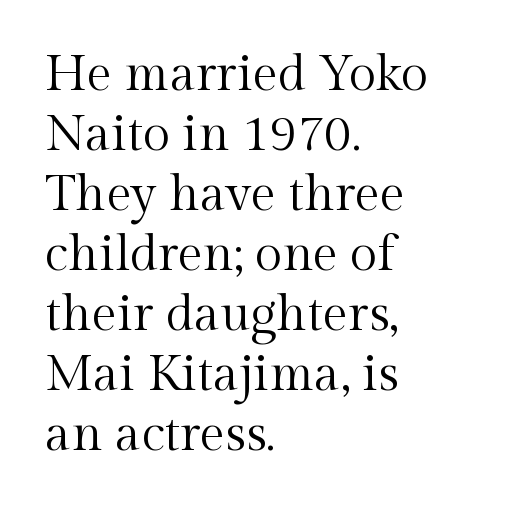
The font is comparable to plain body text, perhaps lighter. In terms of letterspacing, this is plain default setting. The lettering holds an erect, upright posture throughout. Nobody drew a line under any word here. Yep, those are serifs on the letters. Varying glyph widths throughout — classic text-font behaviour.
